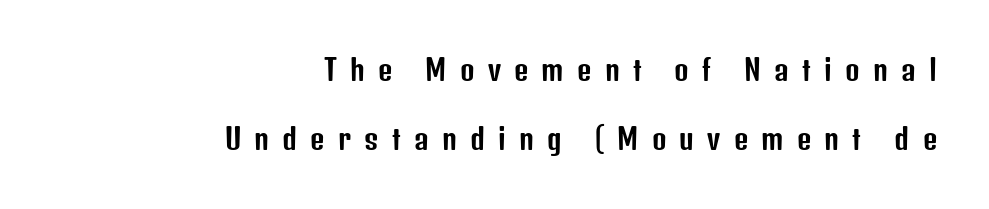
Q: Is the text italic (slanted)? A: No, it is upright.
Q: Is the typeface a serif or a sans-serif typeface? A: Sans-serif.
Q: Is the text underlined? A: No.
Q: How is the paragraph aligned? A: Right-aligned.
Q: Is the spacing between letters normal or unusually wide? A: Unusually wide.
Q: Is the spacing between lines tight, normal or loose? A: Loose.
Q: Width (condensed, normal, or wide)? A: Condensed.
Q: Stroke contrast? A: Low.
Q: x-height? A: Medium.
Q: Monospaced? A: No.
